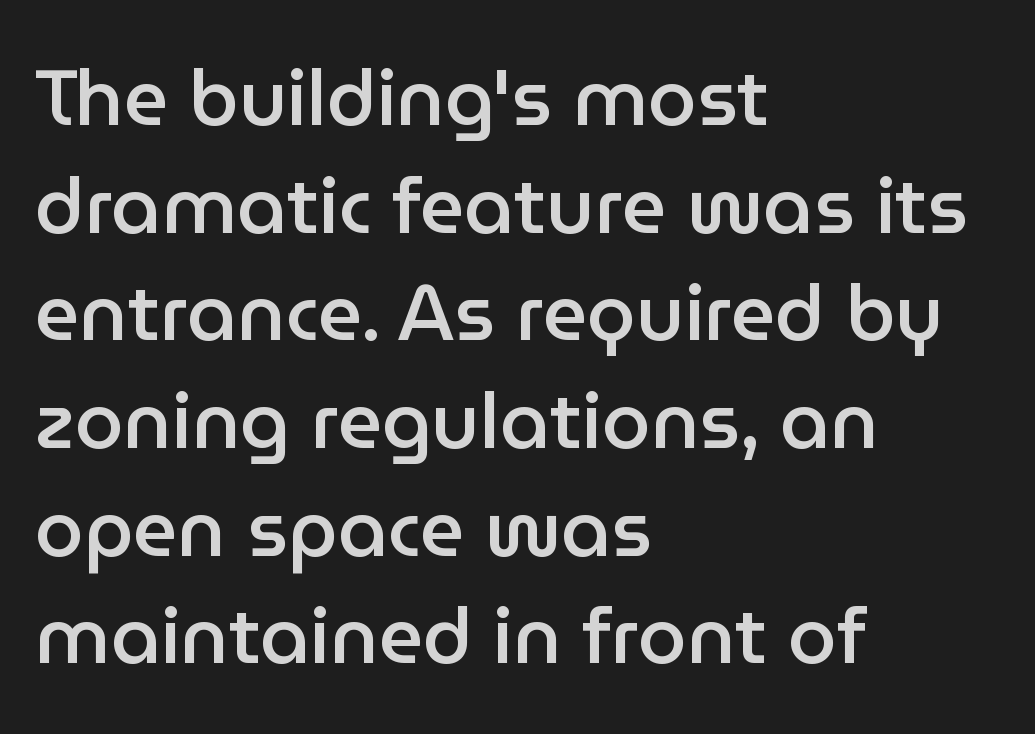
Does the weight exceed regular? Yes, but only to semibold. Underline: absent. Regarding serifs, this sample does without them. Note the varied advance widths — an 'i' is clearly narrower than an 'm'. The block of text has a typical density, with ordinary space between rows.
